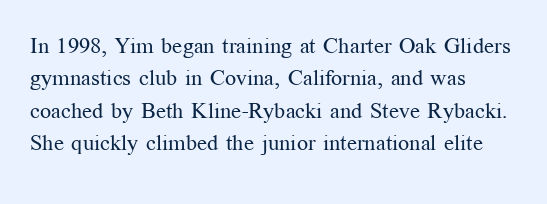
The image shows 22 px text type, upright; set left-aligned, normal line spacing (1.47x), normal letter spacing, not underlined.
